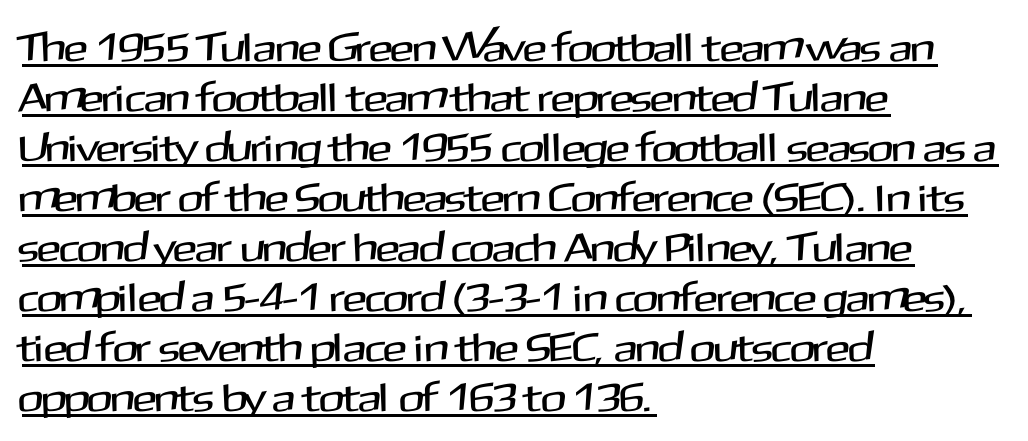
{"serif": "no", "italic": "no", "width": "normal", "stroke_contrast": "medium", "x_height": "medium", "monospaced": "no", "underline": "yes", "align": "left", "line_spacing": "normal", "line_spacing_ratio": 1.25, "letter_spacing": "normal", "letter_spacing_em": 0.0, "glyph_px": 40}
